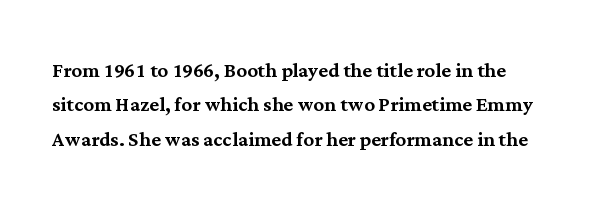
Here the glyphs are tracked normally, forming tight word shapes. Notice how the passage keeps a crisp vertical edge on the left only. A normal amount of white space separates one row of letters from the next. The string is rendered with underlining switched off.
